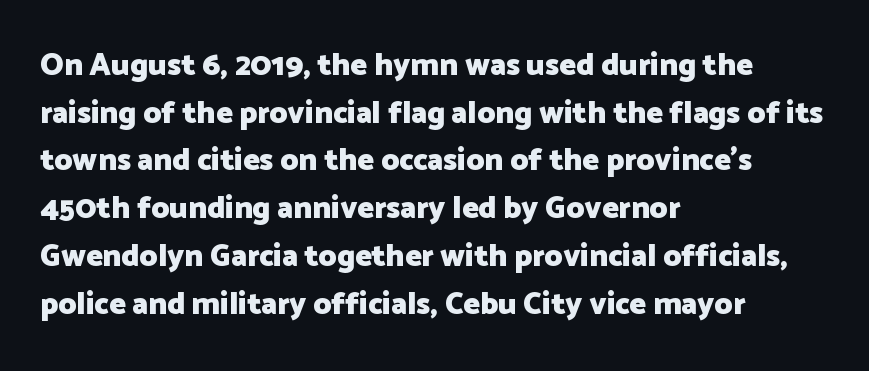
Q: Is the text bold? A: Yes.
Q: Is the text italic (slanted)? A: No, it is upright.
Q: Is the typeface a serif or a sans-serif typeface? A: Sans-serif.
Q: Is the text underlined? A: No.
Q: How is the paragraph aligned? A: Left-aligned.
Q: Is the spacing between letters normal or unusually wide? A: Normal.
Q: Is the spacing between lines tight, normal or loose? A: Normal.
Q: Width (condensed, normal, or wide)? A: Normal.
Q: Stroke contrast? A: Low.
Q: x-height? A: Medium.
Q: Monospaced? A: No.
